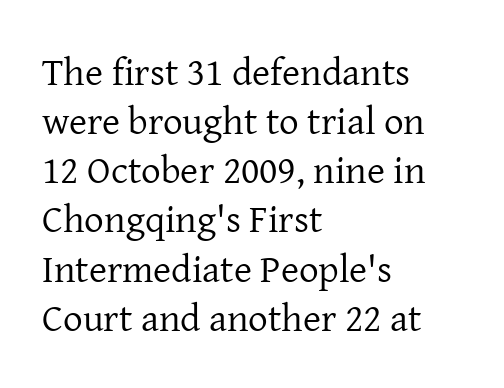
Each letter keeps its own natural width here, so spacing adapts to shape. The text was rendered using a seriffed face with decorative stroke endings. Italic: no, the glyphs are upright roman. This is not heavy type; no bold has been used.
